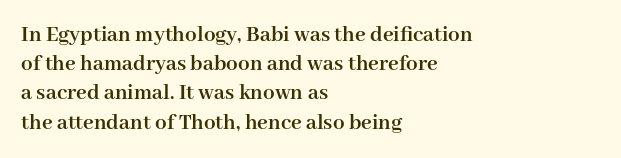
Q: Is the text bold? A: Yes.
Q: Is the text italic (slanted)? A: No, it is upright.
Q: Is the text underlined? A: No.
Q: How is the paragraph aligned? A: Left-aligned.
Q: Is the spacing between letters normal or unusually wide? A: Normal.
Q: Is the spacing between lines tight, normal or loose? A: Normal.
